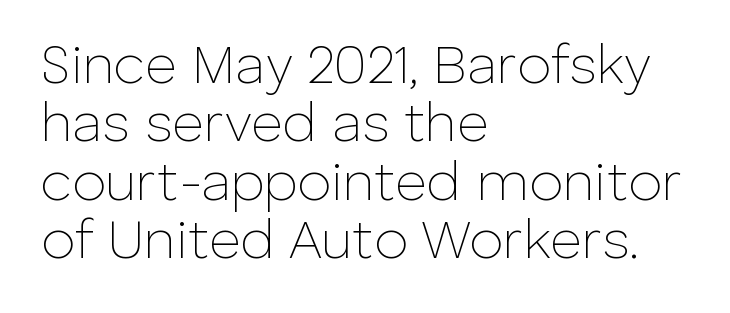
Is this a fixed-width face? No — the glyphs have proportional, varying widths. The rendering keeps characters at their native spacing. A typesetter would call this leading minimal, almost set solid. This is roman type, the default non-slanted kind. Glance below the letters and you will spot only blank space.
